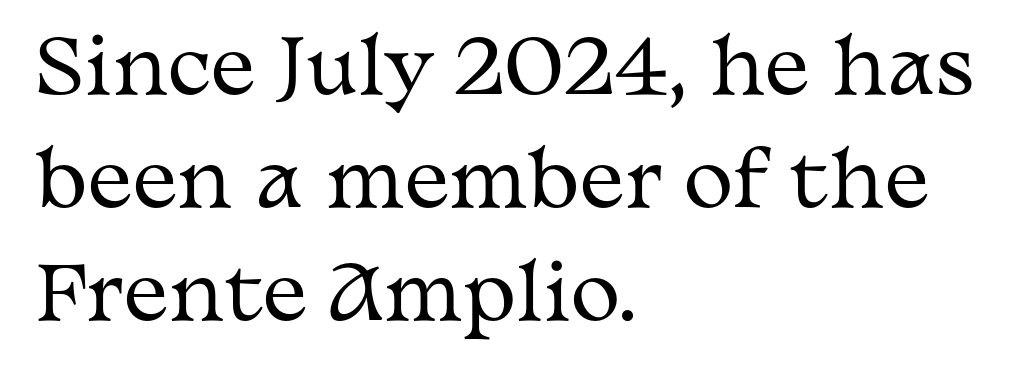
{"serif": "yes", "italic": "no", "bold": "no", "weight": "regular", "width": "wide", "stroke_contrast": "medium", "x_height": "medium", "monospaced": "no", "underline": "no", "align": "left", "line_spacing": "normal", "line_spacing_ratio": 1.51, "letter_spacing": "normal", "letter_spacing_em": 0.0, "glyph_px": 75}
